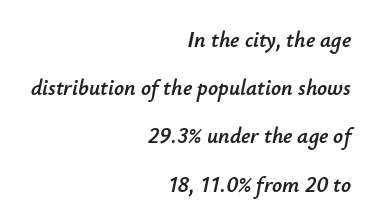
The image shows 22 px text type, italic (leaning right); set right-aligned, loose line spacing (2.19x), normal letter spacing, not underlined.
